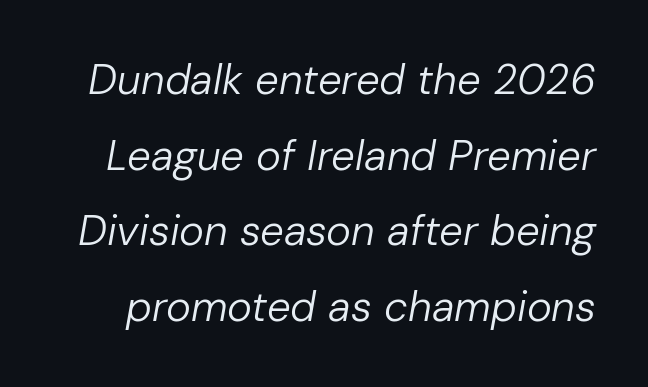
Q: Is the text bold? A: No.
Q: Is the text italic (slanted)? A: Yes, it leans right by about 10 degrees.
Q: Is the text underlined? A: No.
Q: Is the spacing between letters normal or unusually wide? A: Normal.
Q: Width (condensed, normal, or wide)? A: Normal.
Q: Stroke contrast? A: Low.
Q: x-height? A: Medium.
Q: Monospaced? A: No.
